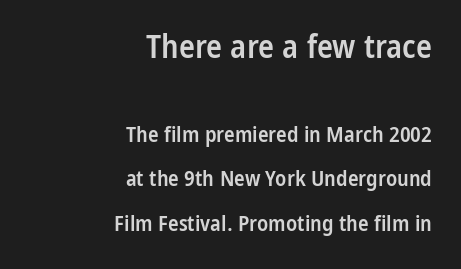
The image shows 33 px semibold, condensed sans-serif type, upright; set right-aligned, loose line spacing (2.02x), normal letter spacing, not underlined; the first (top) block is 1.5x larger; low stroke contrast and a medium x-height.
